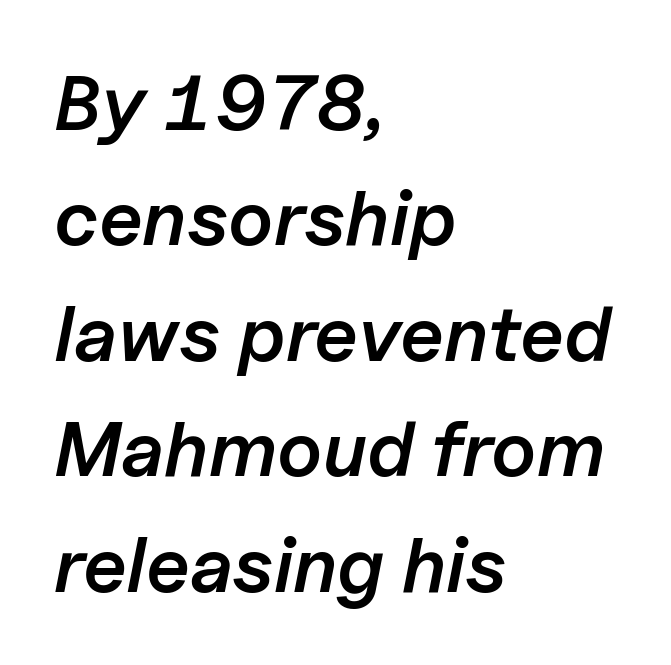
{"italic": "yes", "lean": "right", "slant_degrees": 11, "bold": "semi", "weight": "semibold", "width": "normal", "stroke_contrast": "low", "x_height": "medium", "monospaced": "no", "underline": "no", "align": "left", "line_spacing": "normal", "line_spacing_ratio": 1.48, "letter_spacing": "normal", "letter_spacing_em": 0.0, "glyph_px": 78}
